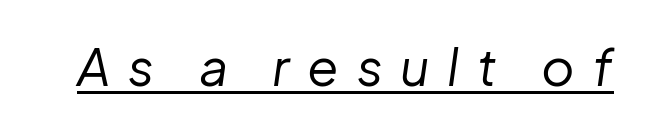
{"italic": "yes", "lean": "right", "slant_degrees": 8, "bold": "no", "weight": "regular", "width": "normal", "stroke_contrast": "low", "x_height": "medium", "monospaced": "no", "underline": "yes", "letter_spacing": "wide", "letter_spacing_em": 0.35, "glyph_px": 51}
